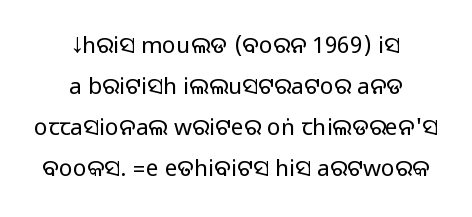
{"italic": "no", "underline": "no", "align": "center", "line_spacing_ratio": 1.78, "letter_spacing": "normal", "letter_spacing_em": 0.0, "glyph_px": 23}
